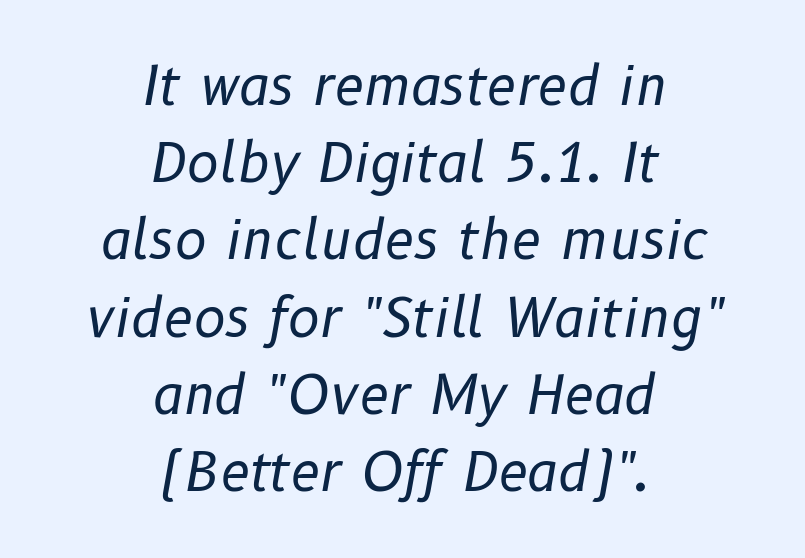
Q: Is the text bold? A: No.
Q: Is the text italic (slanted)? A: Yes, it leans right by about 10 degrees.
Q: Is the text underlined? A: No.
Q: How is the paragraph aligned? A: Centered.
Q: Is the spacing between letters normal or unusually wide? A: Normal.
Q: Is the spacing between lines tight, normal or loose? A: Normal.
Q: Width (condensed, normal, or wide)? A: Normal.
Q: Stroke contrast? A: Low.
Q: x-height? A: Medium.
Q: Monospaced? A: No.
